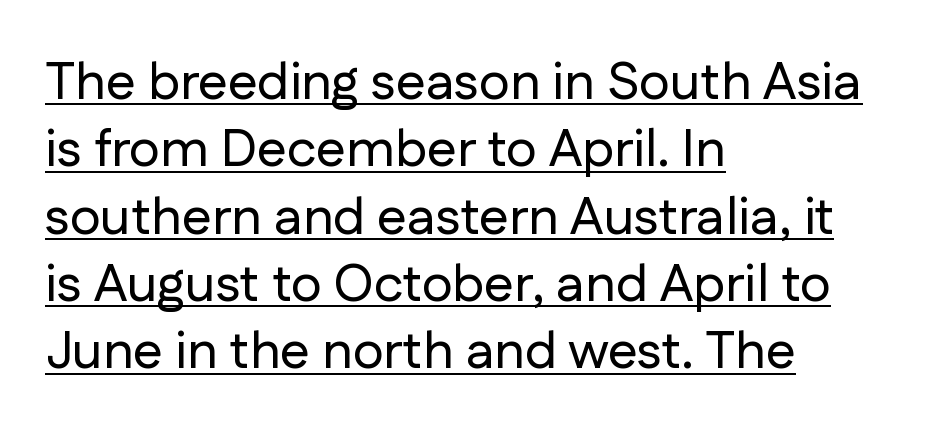
Decoration check: the copy is underlined. The letters stand upright; this is a roman face. The letters carry no serifs — their stems end cleanly without finishing strokes. Line beginnings align vertically; line endings do not. This sample uses plain, unmodified letter spacing.
